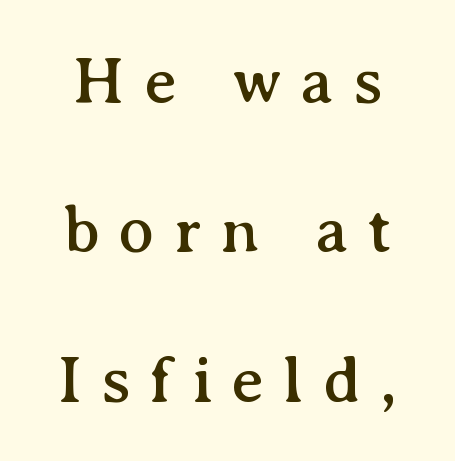
Q: Is the text italic (slanted)? A: No, it is upright.
Q: Is the typeface a serif or a sans-serif typeface? A: Serif.
Q: Is the text underlined? A: No.
Q: Is the spacing between letters normal or unusually wide? A: Unusually wide.
Q: Is the spacing between lines tight, normal or loose? A: Loose.
Q: Width (condensed, normal, or wide)? A: Normal.
Q: Stroke contrast? A: Medium.
Q: x-height? A: Medium.
Q: Monospaced? A: No.
